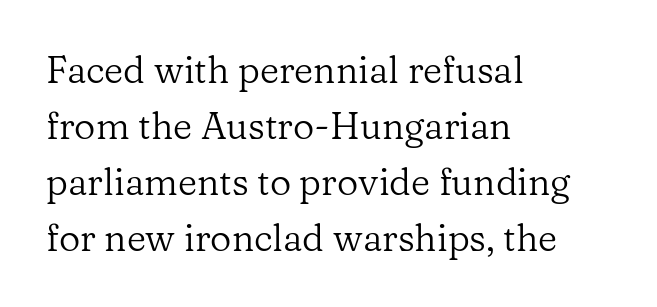
{"serif": "yes", "italic": "no", "bold": "no", "weight": "regular", "width": "normal", "stroke_contrast": "low", "x_height": "medium", "monospaced": "no", "underline": "no", "align": "left", "line_spacing": "normal", "line_spacing_ratio": 1.51, "letter_spacing": "normal", "letter_spacing_em": 0.0, "glyph_px": 37}
